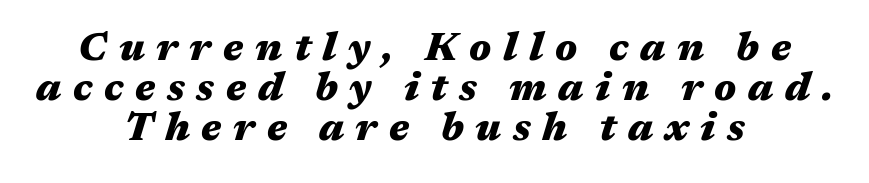
{"italic": "yes", "lean": "right", "slant_degrees": 17, "bold": "yes", "weight": "heavy", "width": "wide", "stroke_contrast": "medium", "x_height": "medium", "monospaced": "no", "underline": "no", "align": "center", "line_spacing": "tight", "line_spacing_ratio": 1.03, "letter_spacing": "wide", "letter_spacing_em": 0.3, "glyph_px": 39}
